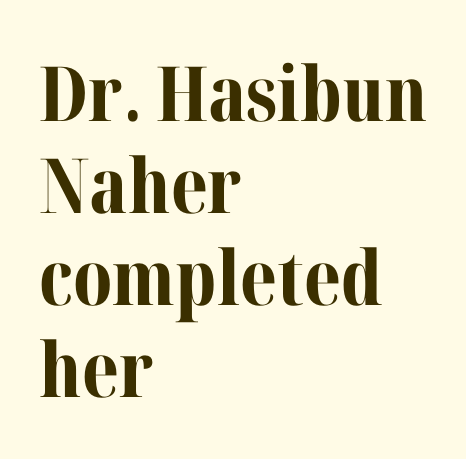
Q: Is the text bold? A: Yes.
Q: Is the text italic (slanted)? A: No, it is upright.
Q: Is the typeface a serif or a sans-serif typeface? A: Serif.
Q: Is the text underlined? A: No.
Q: How is the paragraph aligned? A: Left-aligned.
Q: Is the spacing between letters normal or unusually wide? A: Normal.
Q: Width (condensed, normal, or wide)? A: Normal.
Q: Stroke contrast? A: Medium.
Q: x-height? A: Medium.
Q: Monospaced? A: No.
